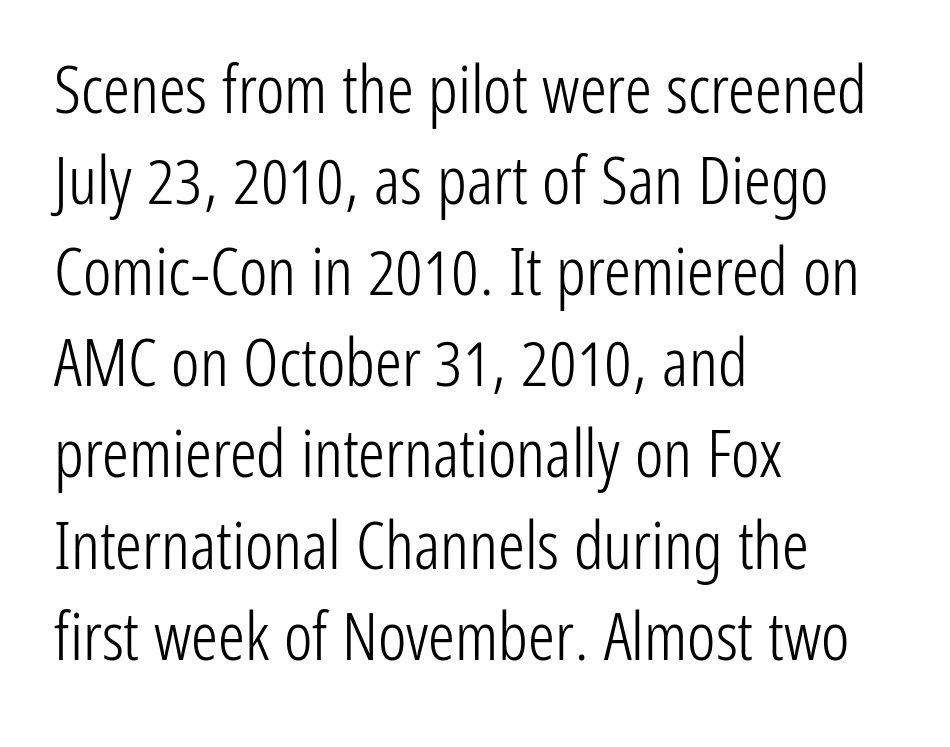
Q: Is the text bold? A: No.
Q: Is the text italic (slanted)? A: No, it is upright.
Q: Is the typeface a serif or a sans-serif typeface? A: Sans-serif.
Q: Is the text underlined? A: No.
Q: How is the paragraph aligned? A: Left-aligned.
Q: Is the spacing between letters normal or unusually wide? A: Normal.
Q: Is the spacing between lines tight, normal or loose? A: Normal.
Q: Width (condensed, normal, or wide)? A: Condensed.
Q: Stroke contrast? A: Low.
Q: x-height? A: Medium.
Q: Monospaced? A: No.
